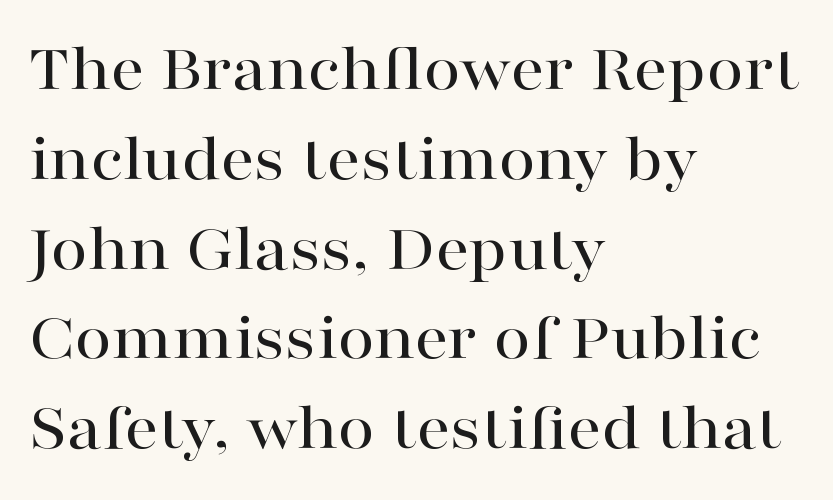
Casual observation: everything's shoved over to the left. The letters sit at their default tracking, neither squeezed nor spread. The gap between lines stays unmarked. Rendered with straight, roman letterforms.
